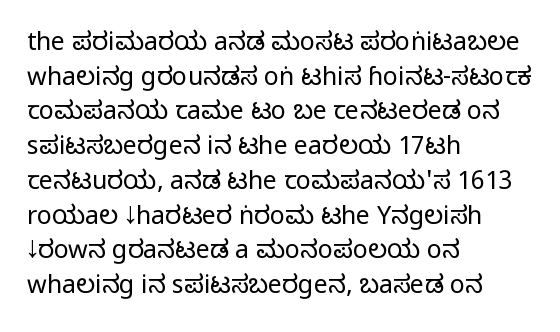
The image shows 25 px text type, upright; set left-aligned, normal line spacing (1.39x), normal letter spacing, not underlined.
